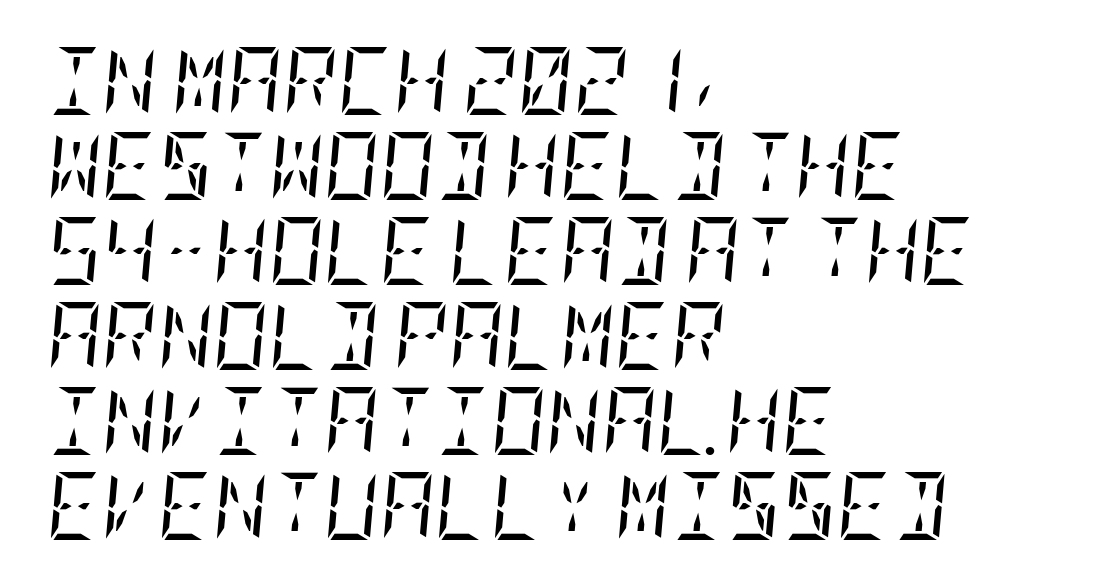
Honestly, there is no underline to notice here at all. A typesetter would label this face a serif. Nobody touched the tracking dial on this one. This reads as an unemphasized weight, regular at the heaviest. The rag falls on the right side of this text block. This is oblique type, the kind used for emphasis or titles.
